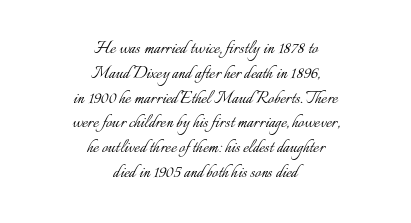
Q: Is the text bold? A: No.
Q: Is the text italic (slanted)? A: Yes.
Q: Is the text underlined? A: No.
Q: How is the paragraph aligned? A: Centered.
Q: Is the spacing between letters normal or unusually wide? A: Normal.
